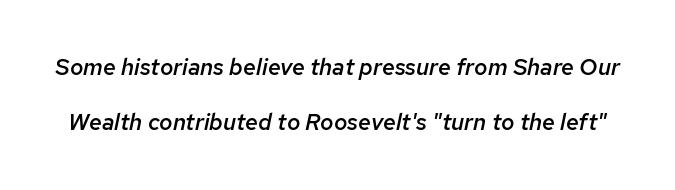
This rendering leaves character spacing at its baseline value. No word sits above an underline. Style check: oblique. Vertically, the passage feels expansive, rows floating well apart.
